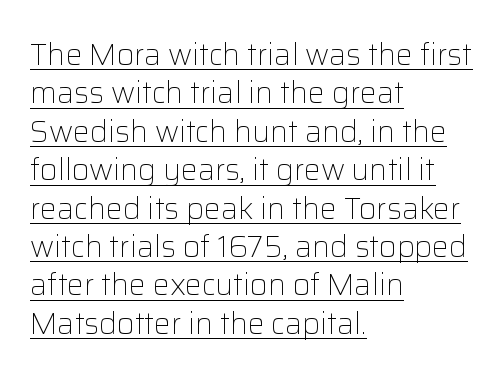
Q: Is the text bold? A: No.
Q: Is the text italic (slanted)? A: No, it is upright.
Q: Is the typeface a serif or a sans-serif typeface? A: Sans-serif.
Q: Is the text underlined? A: Yes.
Q: How is the paragraph aligned? A: Left-aligned.
Q: Is the spacing between letters normal or unusually wide? A: Normal.
Q: Is the spacing between lines tight, normal or loose? A: Normal.
Q: Width (condensed, normal, or wide)? A: Normal.
Q: Stroke contrast? A: Low.
Q: x-height? A: Medium.
Q: Monospaced? A: No.
